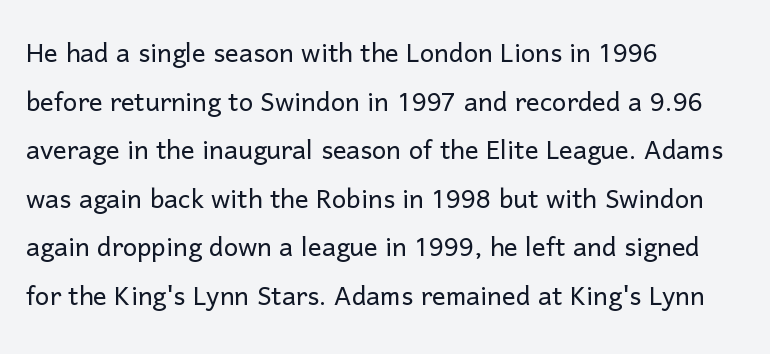
The image shows 34 px light sans-serif type, upright; set left-aligned, normal line spacing (1.43x), normal letter spacing, not underlined; low stroke contrast and a medium x-height.
